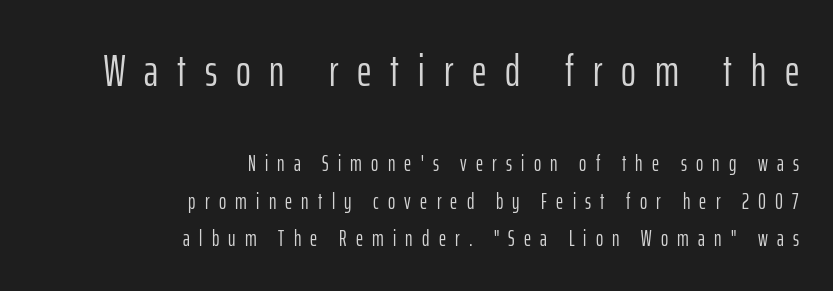
Q: Is the text bold? A: No.
Q: Is the text italic (slanted)? A: No, it is upright.
Q: Is the typeface a serif or a sans-serif typeface? A: Sans-serif.
Q: Is the text underlined? A: No.
Q: How is the paragraph aligned? A: Right-aligned.
Q: Is the spacing between letters normal or unusually wide? A: Unusually wide.
Q: Is the spacing between lines tight, normal or loose? A: Normal.
Q: Which block of text is set in a larger size, the first (top) or the second (bottom)? A: The first (top) one.
Q: Width (condensed, normal, or wide)? A: Condensed.
Q: Stroke contrast? A: Low.
Q: x-height? A: Medium.
Q: Monospaced? A: No.
